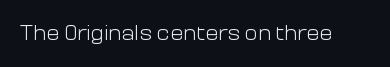
{"italic": "no", "bold": "no", "underline": "no", "letter_spacing": "normal", "letter_spacing_em": 0.0, "glyph_px": 22}
